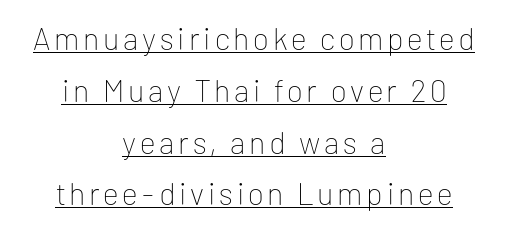
The characters are drawn with everyday or finer stroke widths. The block of text has a typical density, with ordinary space between rows. In terms of posture, this sample is upright. The typesetter has applied underlining to the passage shown. This sample has the flowing, uneven cadence of proportional lettering. The compositor balanced each line on the midline.
